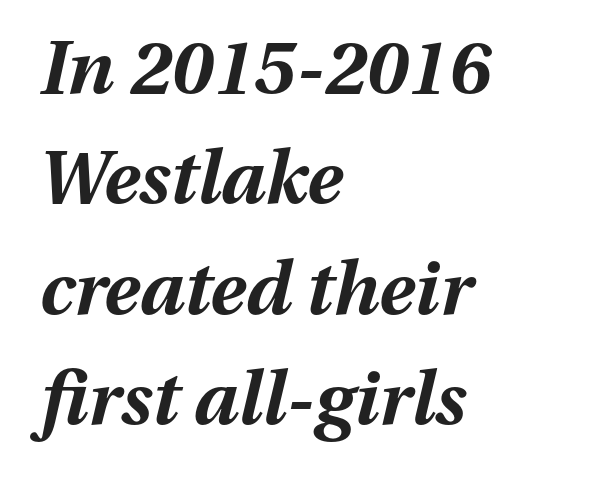
Normally led — the rows are evenly, conventionally spaced. Underlining? Definitely not there. The axis of the letterforms is tilted away from vertical. Characters follow at the spacing the type designer built in.
